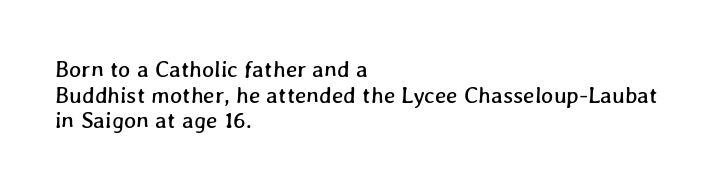
{"underline": "no", "align": "left", "line_spacing": "tight", "line_spacing_ratio": 1.11, "letter_spacing": "normal", "letter_spacing_em": 0.0, "glyph_px": 23}
